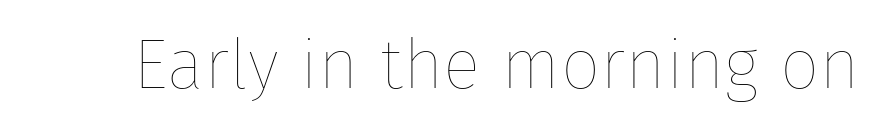
Q: Is the text bold? A: No.
Q: Is the text italic (slanted)? A: No, it is upright.
Q: Is the text underlined? A: No.
Q: Is the spacing between letters normal or unusually wide? A: Normal.
Q: Width (condensed, normal, or wide)? A: Normal.
Q: Stroke contrast? A: Low.
Q: x-height? A: Medium.
Q: Monospaced? A: No.
